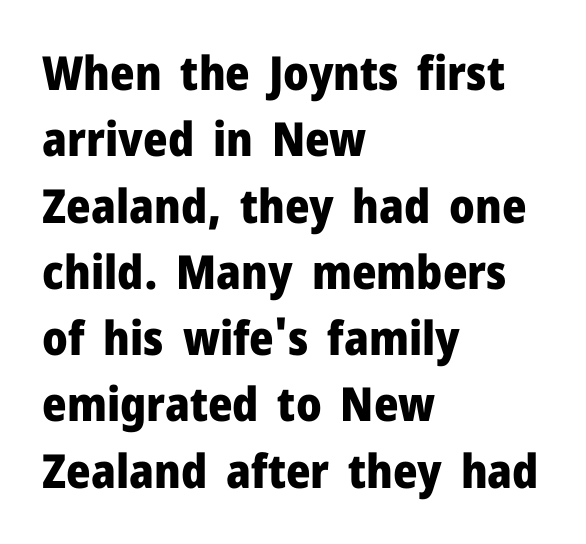
The image shows 47 px heavy sans-serif type, upright; set left-aligned, normal line spacing (1.41x), normal letter spacing, not underlined; low stroke contrast and a medium x-height.
